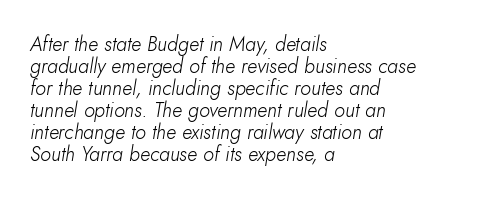
The image shows 20 px text type, italic (leaning right); set left-aligned, tight line spacing (1.1x), normal letter spacing, not underlined.
